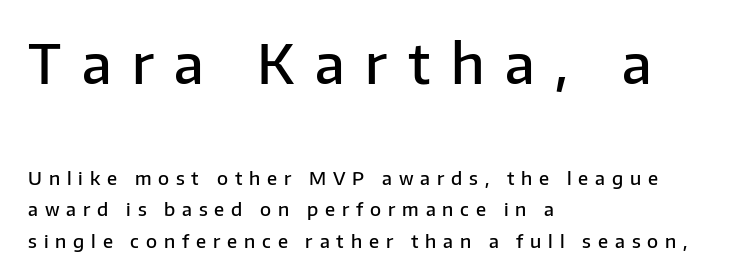
The image shows 54 px semibold sans-serif type, upright; set left-aligned, line spacing 1.75x, unusually wide letter spacing (+0.38 em), not underlined; the first (top) block is 3.0x larger; low stroke contrast and a medium x-height.
